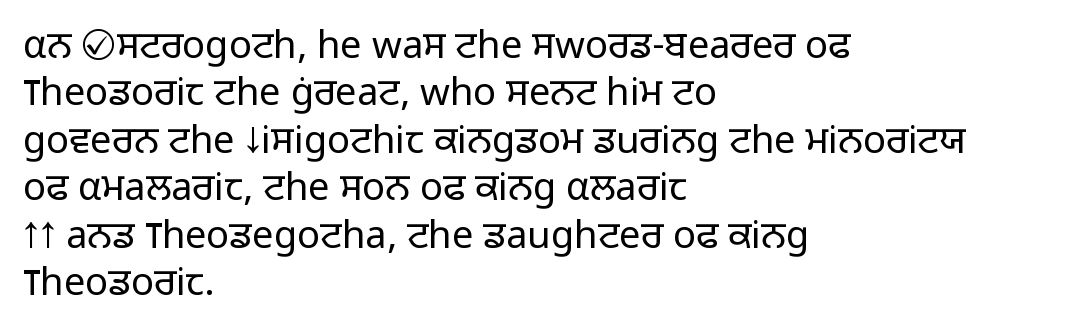
{"serif": "no", "italic": "no", "bold": "no", "weight": "light", "width": "normal", "stroke_contrast": "low", "x_height": "medium", "monospaced": "no", "underline": "no", "align": "left", "line_spacing": "normal", "line_spacing_ratio": 1.25, "letter_spacing": "normal", "letter_spacing_em": 0.0, "glyph_px": 38}
